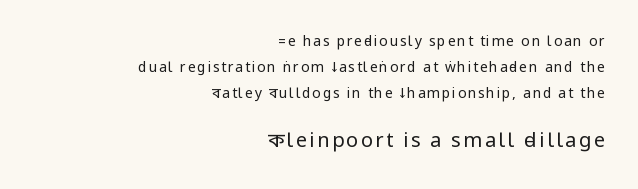
Style check: upright. Where is the straight margin? On the right. Bigger letters appear in the bottom chunk; the top chunk is reduced. The weight would be labelled regular, book, light, or lighter still. The words here are not underlined.
